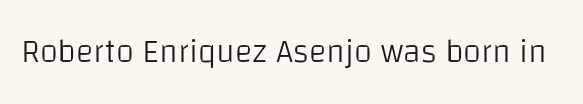
The rendering uses natural spacing where letterforms have individual widths. Nobody touched the tracking dial on this one. The typography opts for an upright posture over an oblique one. No feet cap the strokes, marking this as sans-serif type. Weight: in the light-to-regular range. A bare baseline throughout the passage.
